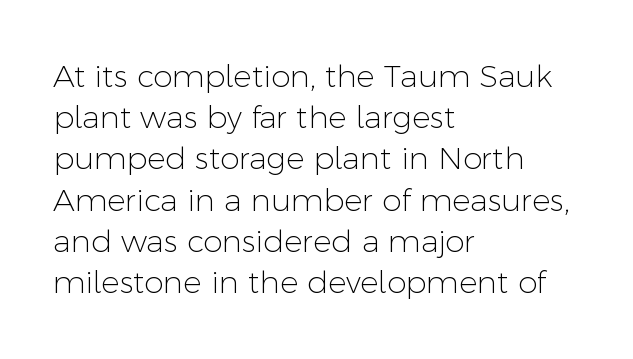
{"serif": "no", "italic": "no", "bold": "no", "weight": "light", "width": "normal", "stroke_contrast": "low", "x_height": "medium", "monospaced": "no", "underline": "no", "align": "left", "line_spacing": "normal", "line_spacing_ratio": 1.33, "letter_spacing": "normal", "letter_spacing_em": 0.0, "glyph_px": 31}
